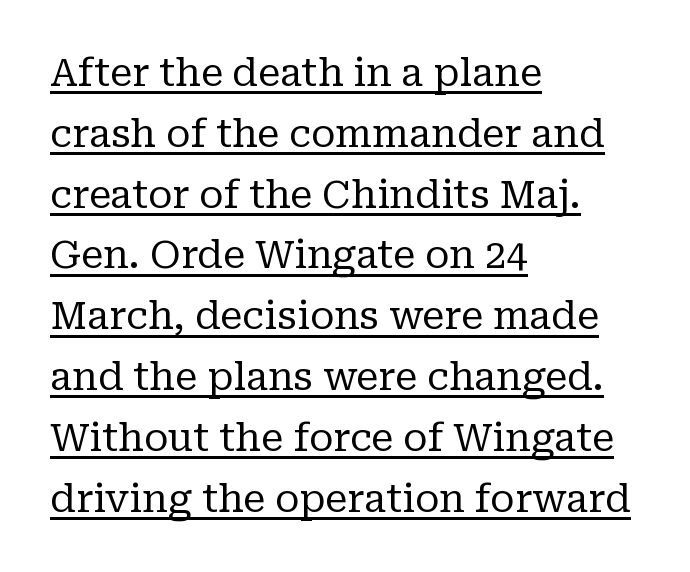
{"serif": "yes", "italic": "no", "bold": "no", "weight": "regular", "width": "normal", "stroke_contrast": "low", "x_height": "medium", "monospaced": "no", "underline": "yes", "align": "left", "line_spacing": "normal", "line_spacing_ratio": 1.6, "letter_spacing": "normal", "letter_spacing_em": 0.0, "glyph_px": 38}
